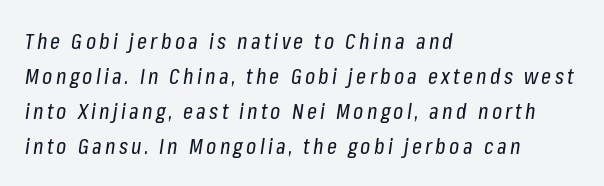
Q: Is the text bold? A: No.
Q: Is the text italic (slanted)? A: Yes, it leans right by about 8 degrees.
Q: Is the text underlined? A: No.
Q: How is the paragraph aligned? A: Left-aligned.
Q: Is the spacing between lines tight, normal or loose? A: Normal.
